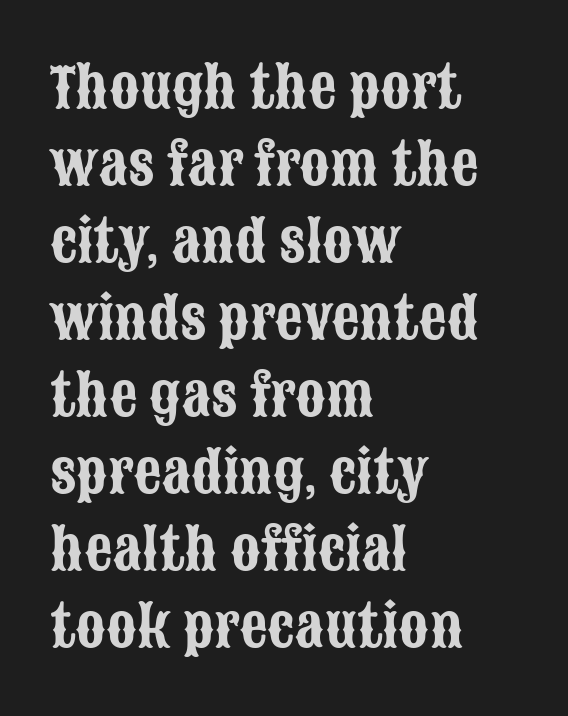
The image shows 55 px condensed sans-serif type, upright; set left-aligned, normal line spacing (1.4x), normal letter spacing, not underlined; low stroke contrast and a large x-height.
